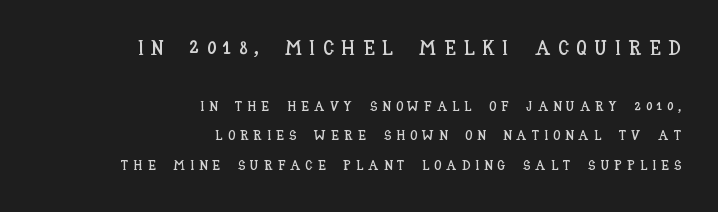
{"italic": "no", "underline": "no", "align": "right", "line_spacing": "loose", "line_spacing_ratio": 2.13, "letter_spacing": "wide", "letter_spacing_em": 0.36, "larger_block": "first", "size_ratio": 1.5, "glyph_px": 21}
